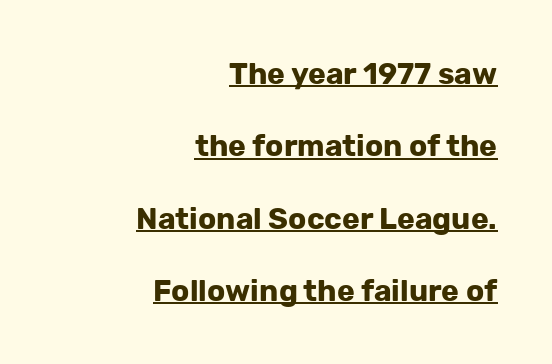
{"serif": "no", "italic": "no", "bold": "yes", "weight": "bold", "width": "normal", "stroke_contrast": "low", "x_height": "medium", "monospaced": "no", "underline": "yes", "align": "right", "line_spacing": "loose", "line_spacing_ratio": 2.41, "letter_spacing": "normal", "letter_spacing_em": 0.0, "glyph_px": 30}
